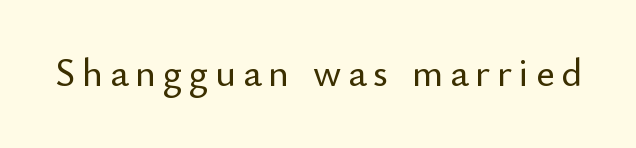
Q: Is the text italic (slanted)? A: No, it is upright.
Q: Is the typeface a serif or a sans-serif typeface? A: Sans-serif.
Q: Is the text underlined? A: No.
Q: Width (condensed, normal, or wide)? A: Normal.
Q: Stroke contrast? A: Low.
Q: x-height? A: Small.
Q: Monospaced? A: No.
